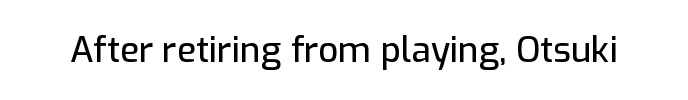
The words here are not underlined. Posture: upright roman. Each letter's strokes conclude bluntly, with no projecting serifs. Spacing between characters is what you'd get straight out of the box.
